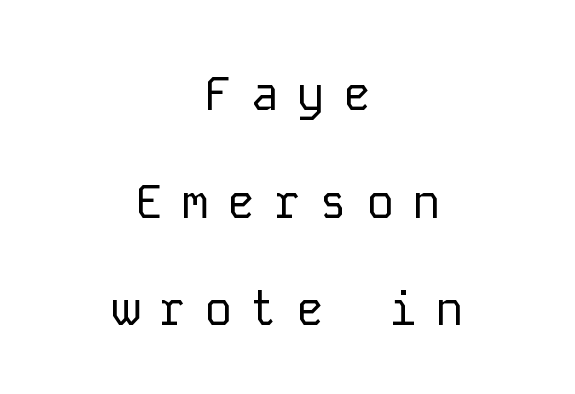
Q: Is the text bold? A: No.
Q: Is the text italic (slanted)? A: No, it is upright.
Q: Is the typeface a serif or a sans-serif typeface? A: Sans-serif.
Q: Is the text underlined? A: No.
Q: How is the paragraph aligned? A: Centered.
Q: Is the spacing between letters normal or unusually wide? A: Unusually wide.
Q: Is the spacing between lines tight, normal or loose? A: Loose.
Q: Width (condensed, normal, or wide)? A: Normal.
Q: Stroke contrast? A: Low.
Q: x-height? A: Medium.
Q: Monospaced? A: Yes.
